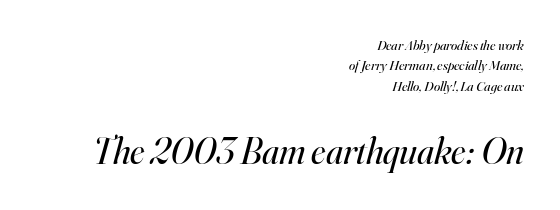
The image shows 37 px regular-weight serif type, italic (leaning right); set right-aligned, normal line spacing (1.46x), normal letter spacing, not underlined; the second (bottom) block is 2.64x larger; high stroke contrast and a small x-height.
